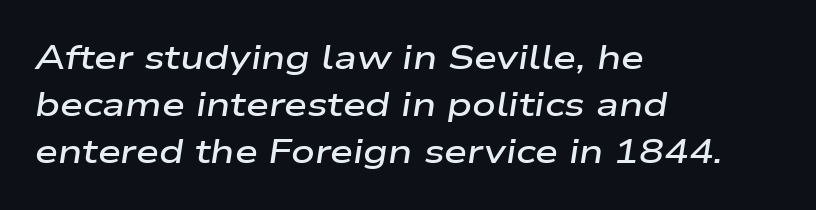
The image shows 33 px semibold, wide type, italic (leaning right); set left-aligned, normal line spacing (1.42x), normal letter spacing, not underlined; low stroke contrast and a medium x-height.
